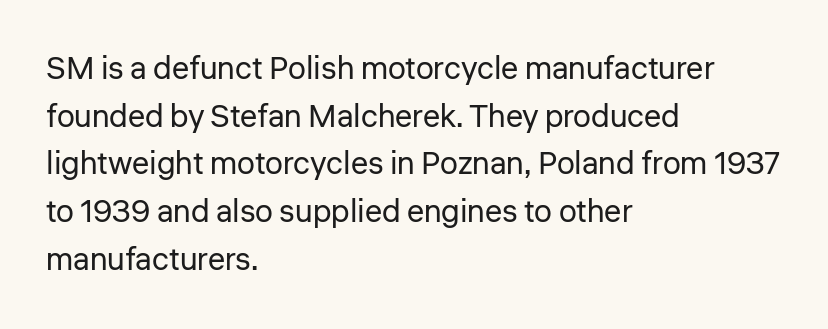
Font category for this specimen: sans-serif. Compared with a centered layout, this one pins lines to the left instead. On a weight scale, this lands at 450 or below. Descenders hang freely into open space.
